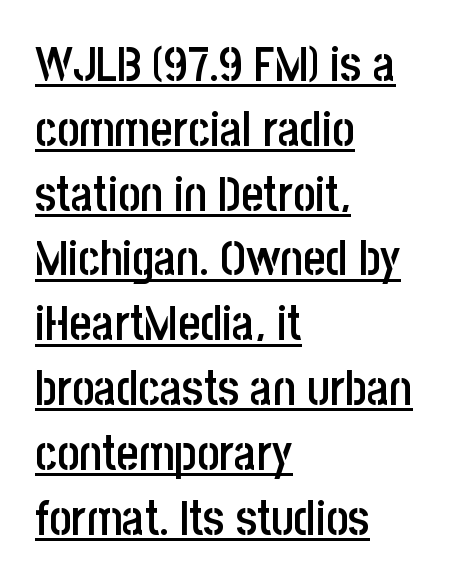
{"serif": "no", "italic": "no", "bold": "semi", "weight": "semibold", "width": "condensed", "stroke_contrast": "low", "x_height": "large", "monospaced": "no", "underline": "yes", "align": "left", "line_spacing": "normal", "line_spacing_ratio": 1.35, "letter_spacing": "normal", "letter_spacing_em": 0.0, "glyph_px": 48}
